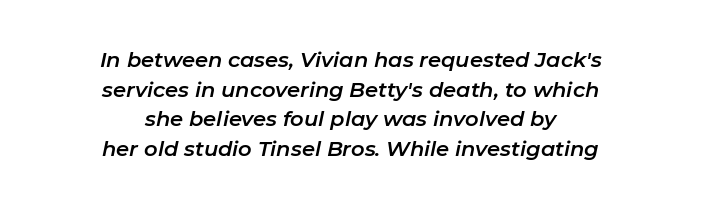
Q: Is the text italic (slanted)? A: Yes, it leans right by about 11 degrees.
Q: Is the text underlined? A: No.
Q: How is the paragraph aligned? A: Centered.
Q: Is the spacing between letters normal or unusually wide? A: Normal.
Q: Is the spacing between lines tight, normal or loose? A: Normal.
